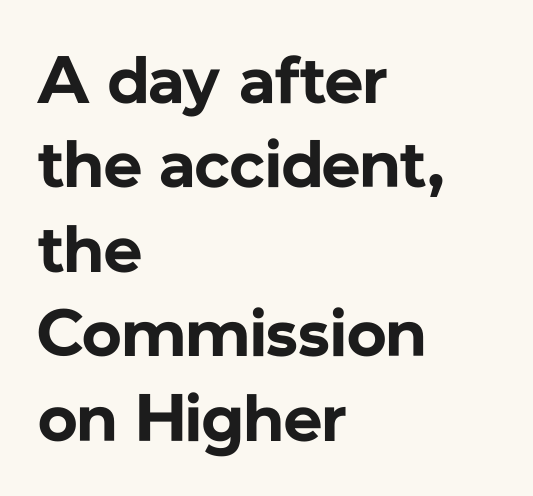
Rule under the text: the space is simply empty. The face used here is a sans, in the tradition of grotesques and geometrics. The paragraph shown leans on its left margin. This block has exactly the height ordinary leading produces.
